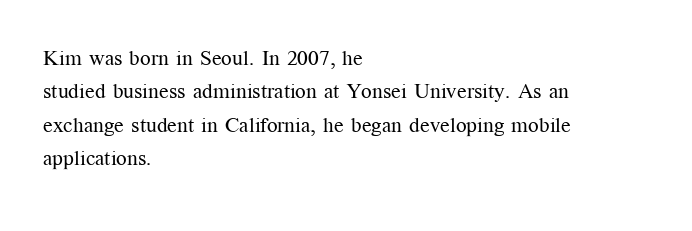
How would I describe the line gaps? Plain and ordinary. Weight: in the light-to-regular range. The type is set solid horizontally, with unmodified tracking. The lines are quadded left.
